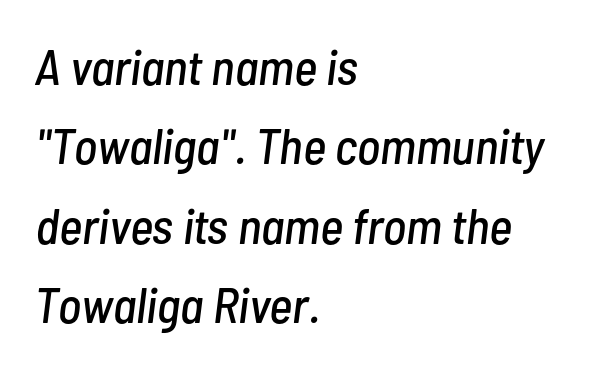
The image shows 50 px condensed type, italic (leaning right); set left-aligned, normal line spacing (1.59x), normal letter spacing, not underlined; low stroke contrast and a medium x-height.
